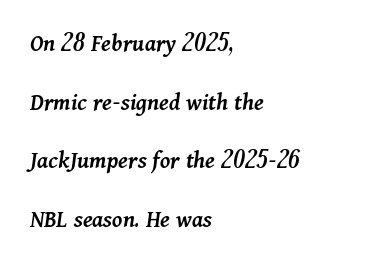
The image shows 25 px text type, italic (leaning right); set left-aligned, loose line spacing (2.35x), normal letter spacing, not underlined.
